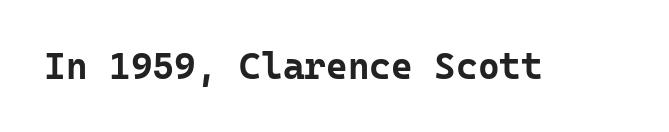
Underline: absent. What stands out about the letter spacing? Nothing — it is the standard amount. Classification — sans serif. Pretty heavy lettering here — definitely bold.
